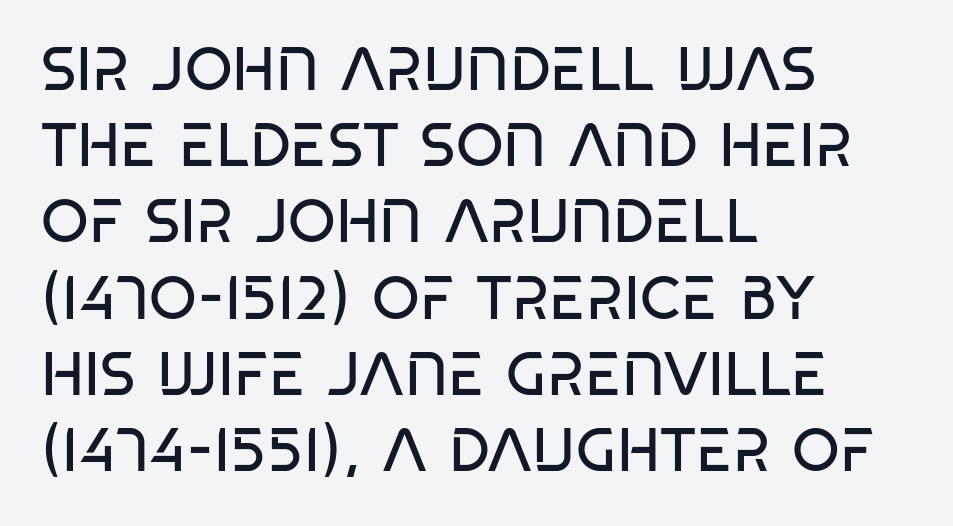
{"serif": "no", "bold": "no", "weight": "regular", "width": "condensed", "stroke_contrast": "low", "x_height": "large", "monospaced": "no", "underline": "no", "align": "left", "line_spacing": "normal", "line_spacing_ratio": 1.25, "letter_spacing": "normal", "letter_spacing_em": 0.0, "glyph_px": 61}
